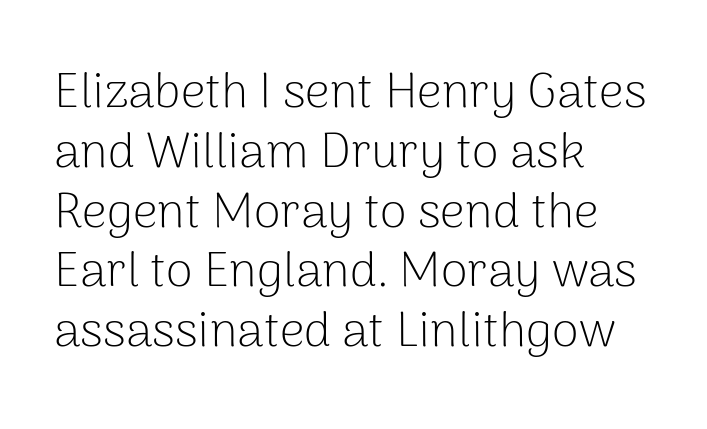
Q: Is the text bold? A: No.
Q: Is the text italic (slanted)? A: No, it is upright.
Q: Is the typeface a serif or a sans-serif typeface? A: Sans-serif.
Q: Is the text underlined? A: No.
Q: How is the paragraph aligned? A: Left-aligned.
Q: Is the spacing between letters normal or unusually wide? A: Normal.
Q: Width (condensed, normal, or wide)? A: Normal.
Q: Stroke contrast? A: Low.
Q: x-height? A: Medium.
Q: Monospaced? A: No.
